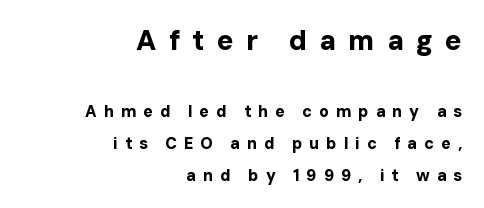
Typographic density is high because the face is bold. Scale decreases going downward across the two blocks. The letters stand straight up with perfectly vertical stems. Where is the straight margin? On the right.
